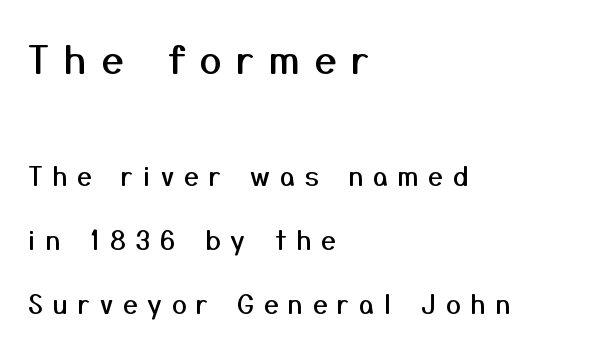
{"serif": "no", "italic": "no", "width": "normal", "stroke_contrast": "medium", "x_height": "medium", "monospaced": "no", "underline": "no", "align": "left", "line_spacing": "loose", "line_spacing_ratio": 2.46, "letter_spacing": "wide", "letter_spacing_em": 0.38, "larger_block": "first", "size_ratio": 1.5, "glyph_px": 39}
